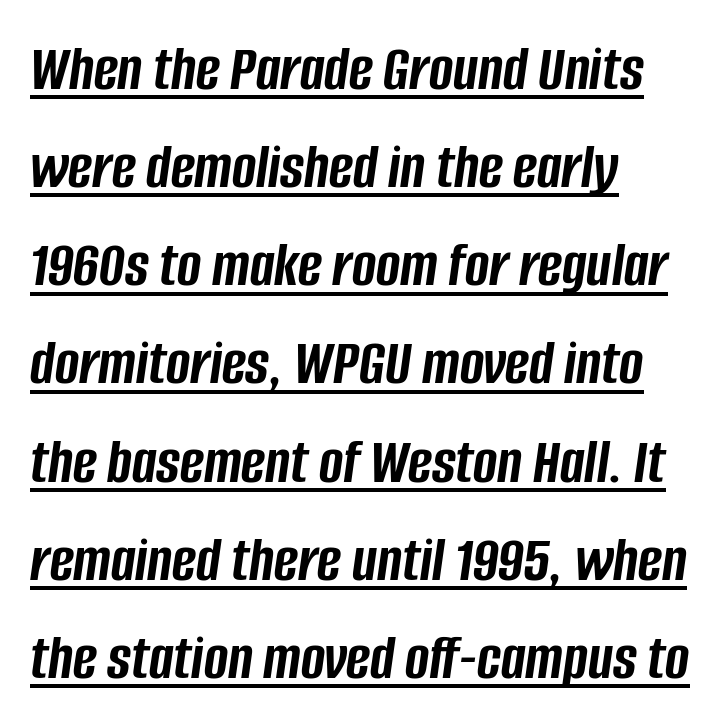
Q: Is the text bold? A: Yes.
Q: Is the text italic (slanted)? A: Yes, it leans right by about 8 degrees.
Q: Is the text underlined? A: Yes.
Q: How is the paragraph aligned? A: Left-aligned.
Q: Is the spacing between letters normal or unusually wide? A: Normal.
Q: Is the spacing between lines tight, normal or loose? A: Normal.
Q: Width (condensed, normal, or wide)? A: Condensed.
Q: Stroke contrast? A: Low.
Q: x-height? A: Large.
Q: Monospaced? A: No.
